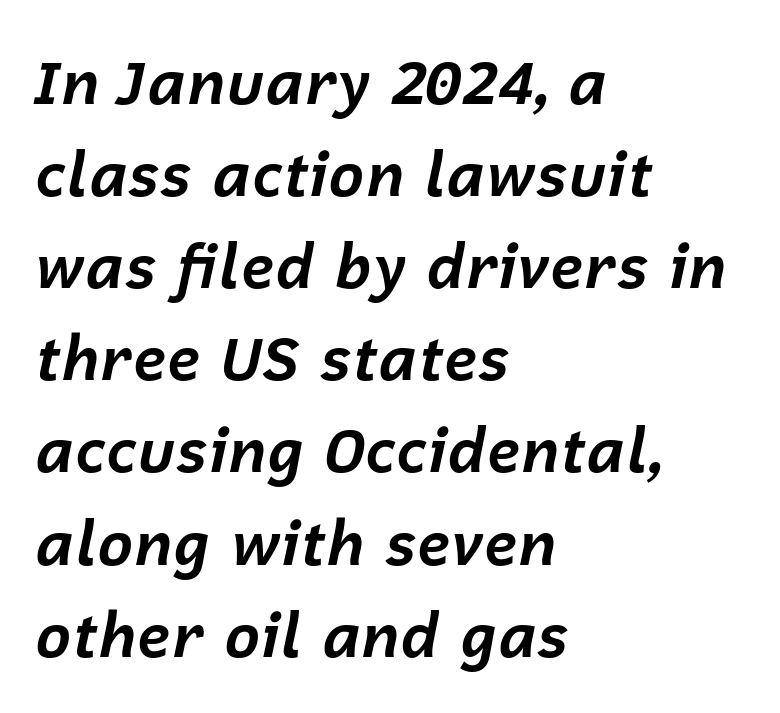
This sample keeps an unexceptional amount of space between lines. The text carries the slant typical of an italic or oblique font. Honestly, there is no underline to notice here at all. The passage shown is typed in a proportional face where columns would drift.
